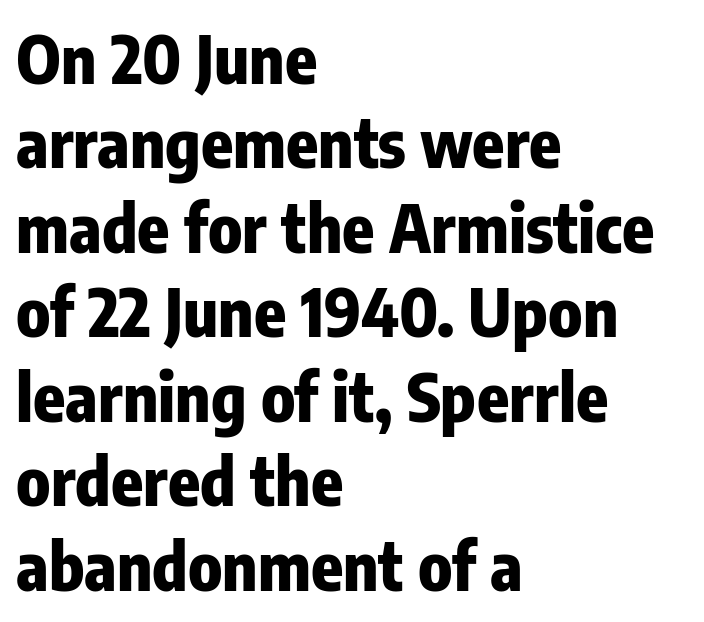
The image shows 66 px heavy, condensed sans-serif type, upright; set left-aligned, normal line spacing (1.28x), normal letter spacing, not underlined; low stroke contrast and a medium x-height.
